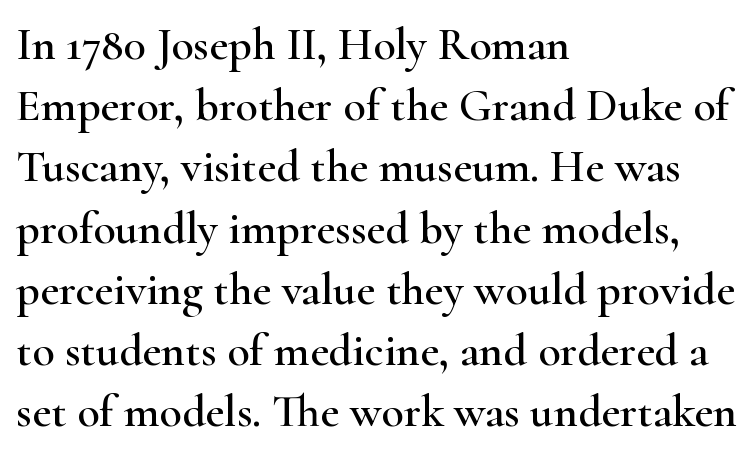
{"serif": "yes", "italic": "no", "width": "wide", "stroke_contrast": "high", "x_height": "small", "monospaced": "no", "underline": "no", "align": "left", "line_spacing": "normal", "line_spacing_ratio": 1.33, "letter_spacing": "normal", "letter_spacing_em": 0.0, "glyph_px": 46}
